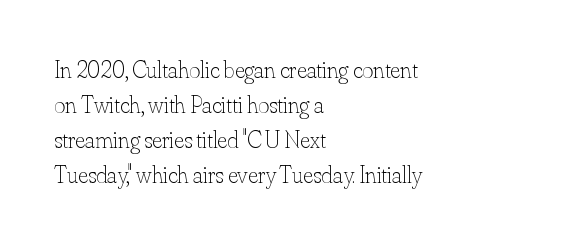
Q: Is the text bold? A: No.
Q: Is the text italic (slanted)? A: No, it is upright.
Q: Is the text underlined? A: No.
Q: How is the paragraph aligned? A: Left-aligned.
Q: Is the spacing between letters normal or unusually wide? A: Normal.
Q: Is the spacing between lines tight, normal or loose? A: Normal.
